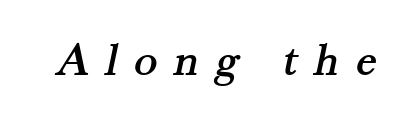
Q: Is the typeface a serif or a sans-serif typeface? A: Serif.
Q: Is the text underlined? A: No.
Q: Is the spacing between letters normal or unusually wide? A: Unusually wide.
Q: Width (condensed, normal, or wide)? A: Normal.
Q: Stroke contrast? A: Medium.
Q: x-height? A: Small.
Q: Monospaced? A: No.
